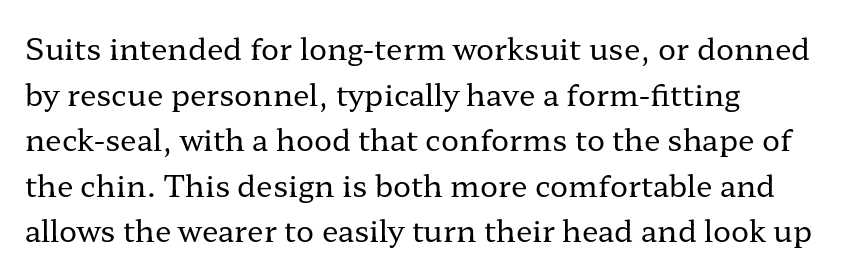
{"serif": "yes", "italic": "no", "bold": "no", "weight": "regular", "width": "wide", "stroke_contrast": "low", "x_height": "medium", "monospaced": "no", "underline": "no", "align": "left", "line_spacing": "normal", "line_spacing_ratio": 1.52, "letter_spacing": "normal", "letter_spacing_em": 0.0, "glyph_px": 30}
